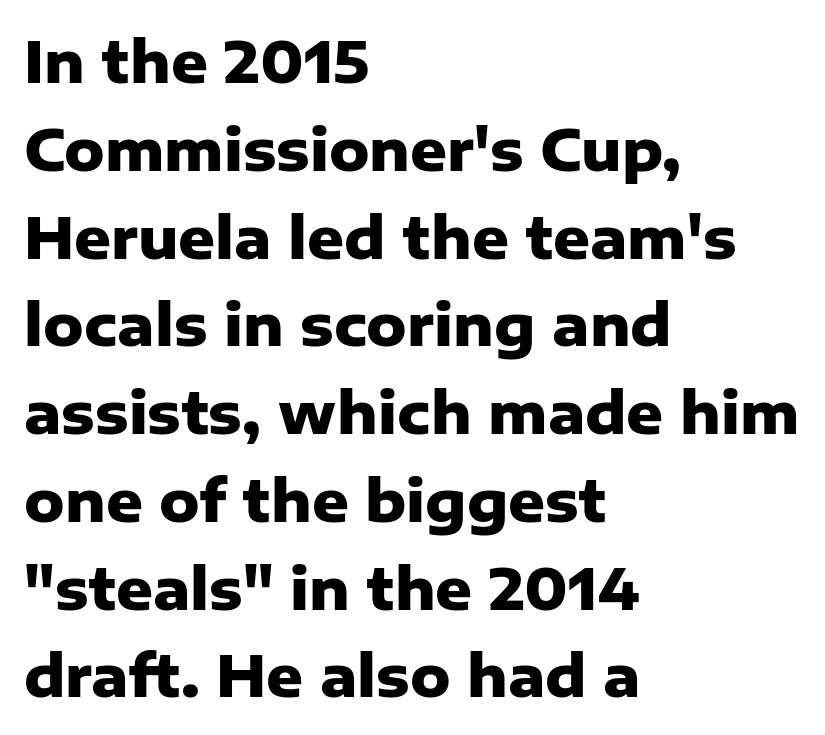
{"serif": "no", "italic": "no", "bold": "yes", "weight": "heavy", "width": "normal", "stroke_contrast": "low", "x_height": "medium", "monospaced": "no", "underline": "no", "align": "left", "line_spacing": "normal", "line_spacing_ratio": 1.54, "letter_spacing": "normal", "letter_spacing_em": 0.0, "glyph_px": 57}
